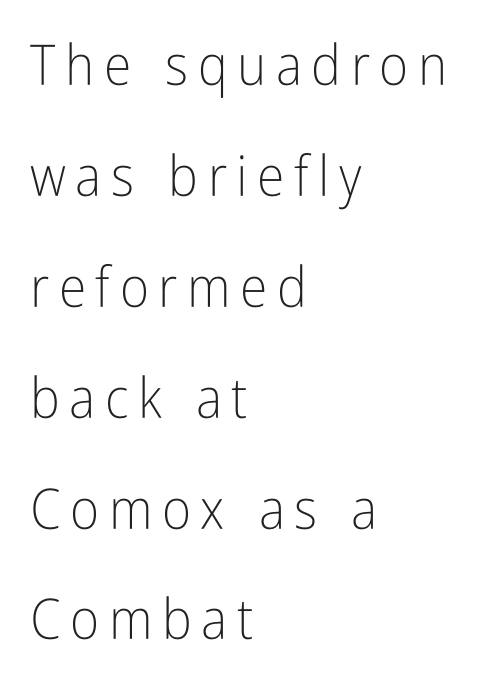
Notice the wide empty band between every row — that's loose leading. Has an underline been added? It has not. A quiet, ordinary-to-light weight characterises the typeface. The passage shown is typed in a proportional face where columns would drift. Serifs: no, the terminals of the letterforms are clean. Posture: upright roman.
